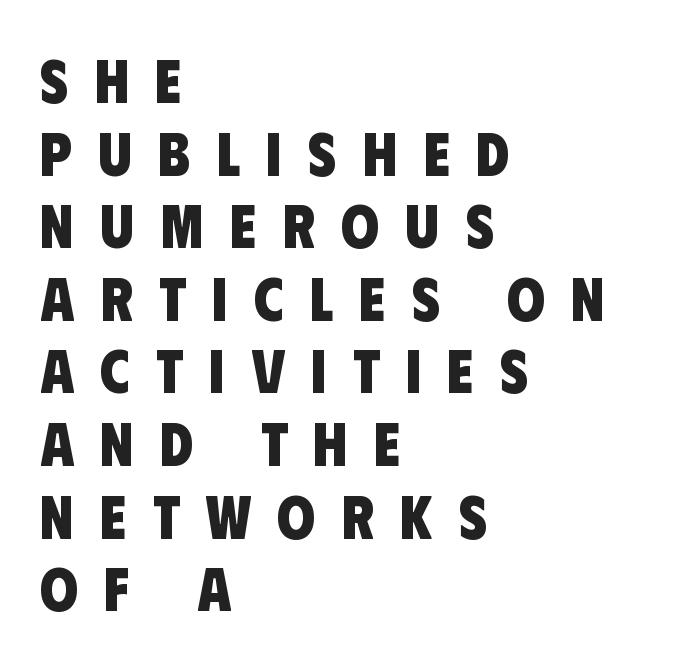
The image shows 61 px heavy, condensed sans-serif type; set left-aligned, line spacing 1.19x, unusually wide letter spacing (+0.43 em), not underlined; low stroke contrast and a large x-height.
